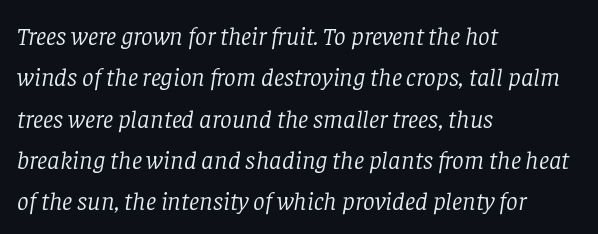
The image shows 26 px text type, italic (leaning right); set left-aligned, normal line spacing (1.59x), normal letter spacing, not underlined.
